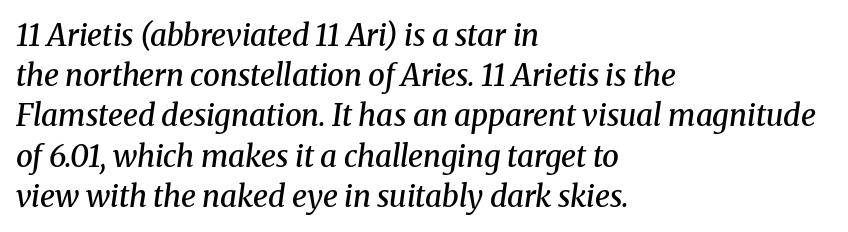
The image shows 30 px semibold serif type, italic (leaning right); set left-aligned, normal line spacing (1.34x), normal letter spacing, not underlined; medium stroke contrast and a medium x-height.
